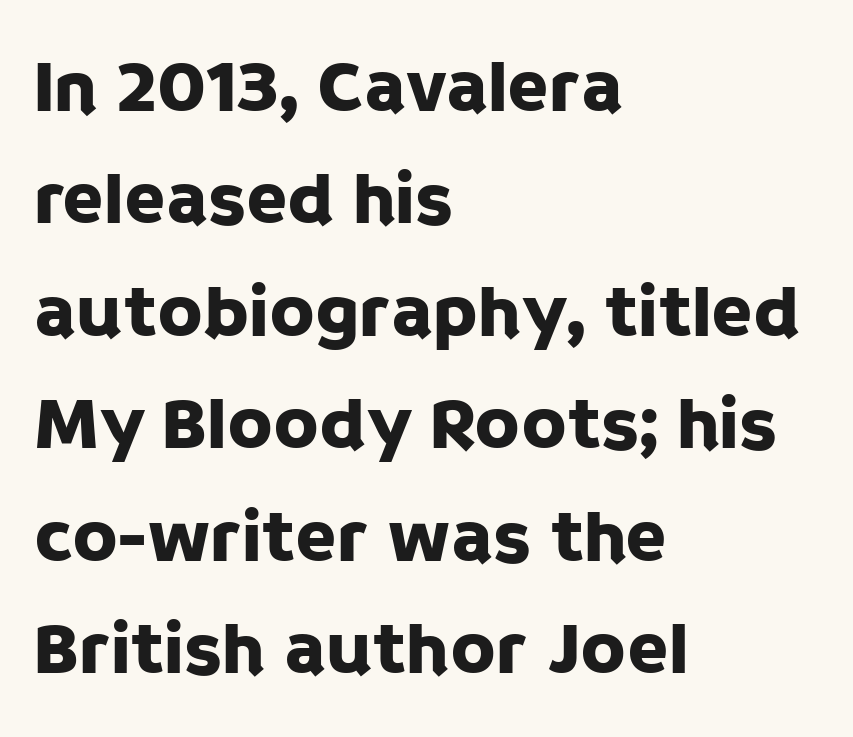
The image shows 75 px sans-serif type, upright; set left-aligned, normal line spacing (1.5x), normal letter spacing, not underlined; low stroke contrast and a large x-height.
